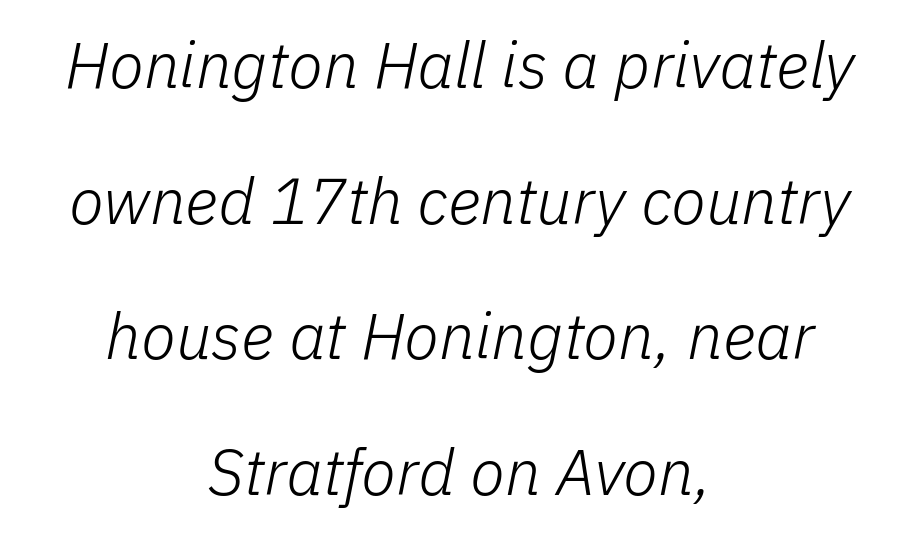
{"italic": "yes", "lean": "right", "slant_degrees": 11, "bold": "no", "weight": "light", "width": "normal", "stroke_contrast": "low", "x_height": "medium", "monospaced": "no", "underline": "no", "align": "center", "line_spacing": "loose", "line_spacing_ratio": 2.12, "letter_spacing": "normal", "letter_spacing_em": 0.0, "glyph_px": 64}
